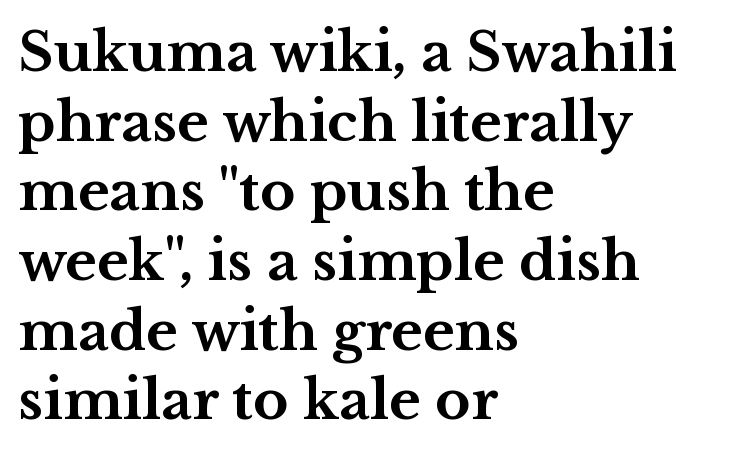
Q: Is the text bold? A: Yes.
Q: Is the text italic (slanted)? A: No, it is upright.
Q: Is the typeface a serif or a sans-serif typeface? A: Serif.
Q: Is the text underlined? A: No.
Q: How is the paragraph aligned? A: Left-aligned.
Q: Is the spacing between letters normal or unusually wide? A: Normal.
Q: Is the spacing between lines tight, normal or loose? A: Normal.
Q: Width (condensed, normal, or wide)? A: Wide.
Q: Stroke contrast? A: Medium.
Q: x-height? A: Medium.
Q: Monospaced? A: No.
